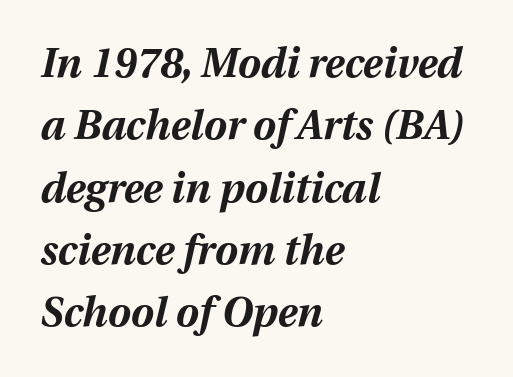
A classic flush-left, rag-right setting is used for this passage. Character widths vary here, with narrow letters taking less room than wide ones. On the weight axis this lands at bold, roughly 700. Is there much room between lines? A standard amount, neither cramped nor airy. Rule under the text: the space is simply empty.
